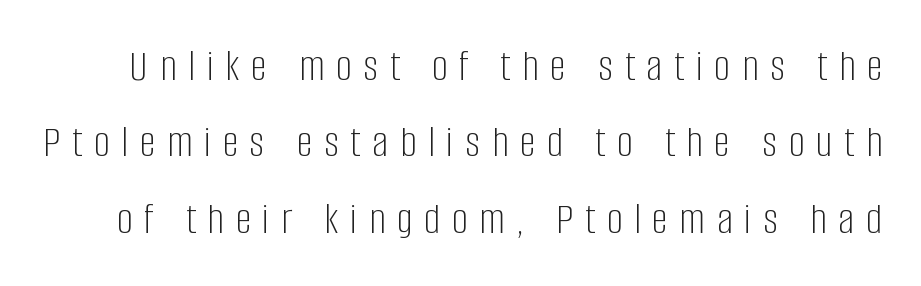
{"serif": "no", "italic": "no", "bold": "no", "weight": "light", "width": "condensed", "stroke_contrast": "low", "x_height": "large", "monospaced": "no", "underline": "no", "line_spacing": "normal", "line_spacing_ratio": 1.7, "letter_spacing": "wide", "letter_spacing_em": 0.26, "glyph_px": 45}
